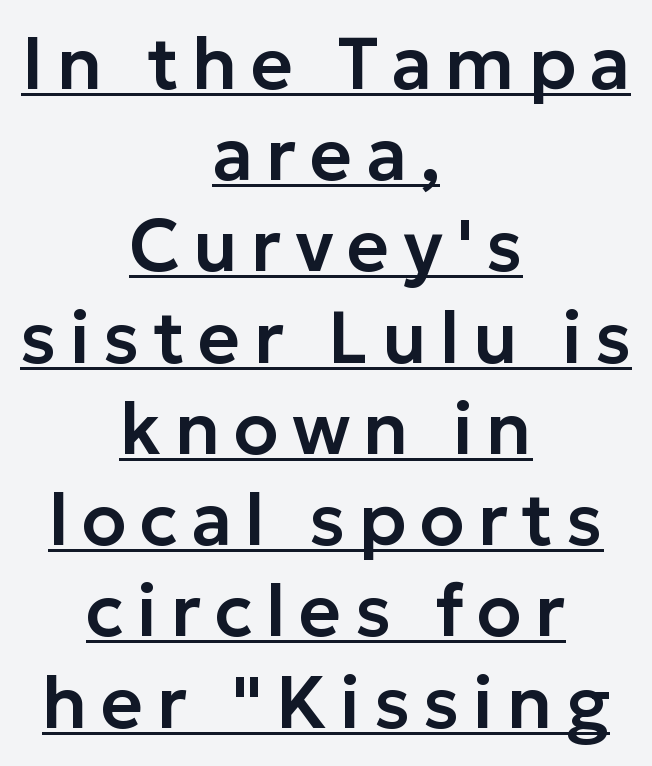
Q: Is the text italic (slanted)? A: No, it is upright.
Q: Is the typeface a serif or a sans-serif typeface? A: Sans-serif.
Q: Is the text underlined? A: Yes.
Q: How is the paragraph aligned? A: Centered.
Q: Is the spacing between lines tight, normal or loose? A: Normal.
Q: Width (condensed, normal, or wide)? A: Normal.
Q: Stroke contrast? A: Low.
Q: x-height? A: Medium.
Q: Monospaced? A: No.
